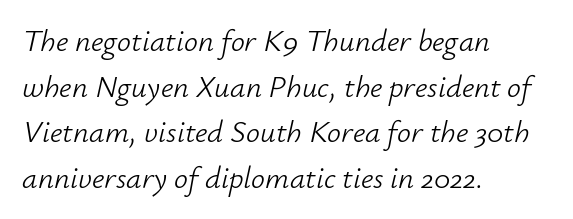
The image shows 31 px light type, italic (leaning right); set left-aligned, normal line spacing (1.47x), normal letter spacing, not underlined; low stroke contrast and a small x-height.
